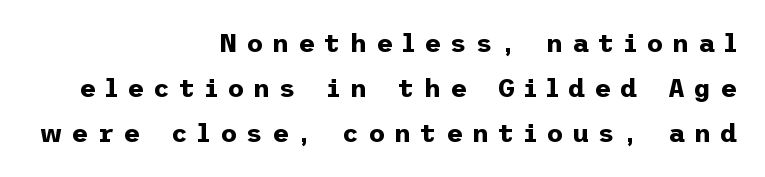
Summary of weight: heavy, a full bold. Students, note that the glyphs here are deliberately spaced far apart. This rendering features lettering with no underline. The axis of the letterforms is exactly vertical. The ragged edge is on the left, which tells us the setting is flush right.
